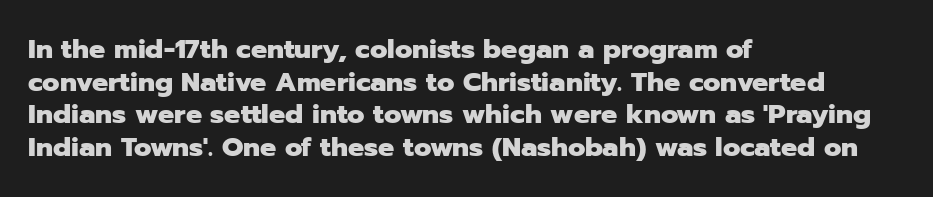
The glyphs are unaccompanied by any horizontal stroke below them. The passage shown is emphatically bold. The lettering holds an erect, upright posture throughout. Here the glyphs are tracked normally, forming tight word shapes.
